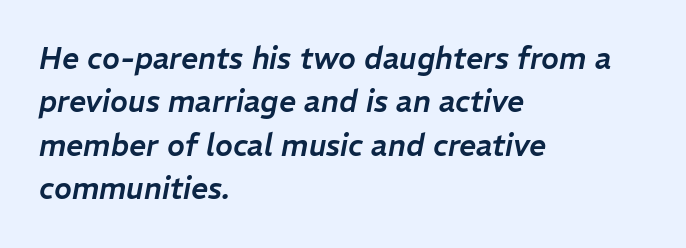
This sample uses plain, unmodified letter spacing. Note the varied advance widths — an 'i' is clearly narrower than an 'm'. Plain, unruled lines of type. Typeset ragged right — the left edge is the straight one. The typography opts for an oblique posture over an upright one.
